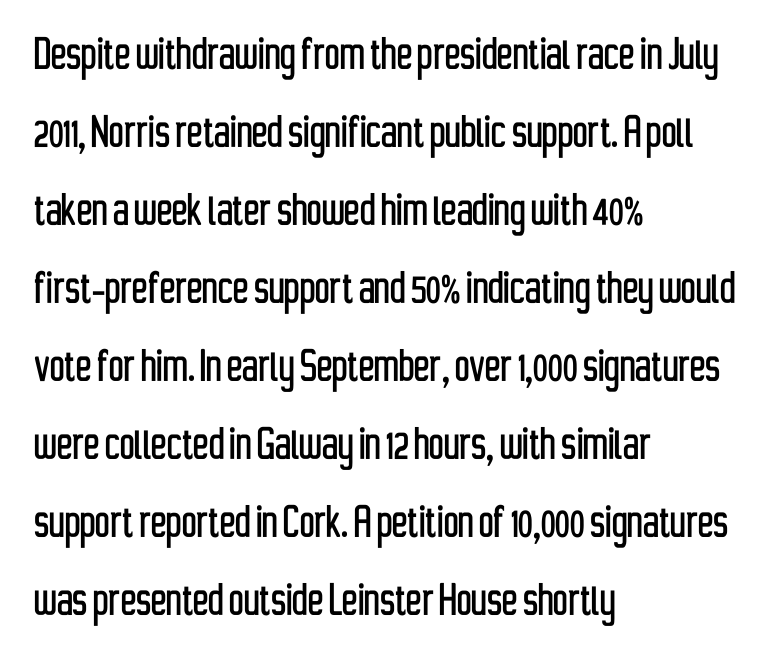
The image shows 52 px condensed sans-serif type, upright; set left-aligned, normal line spacing (1.5x), normal letter spacing, not underlined; low stroke contrast and a medium x-height.
